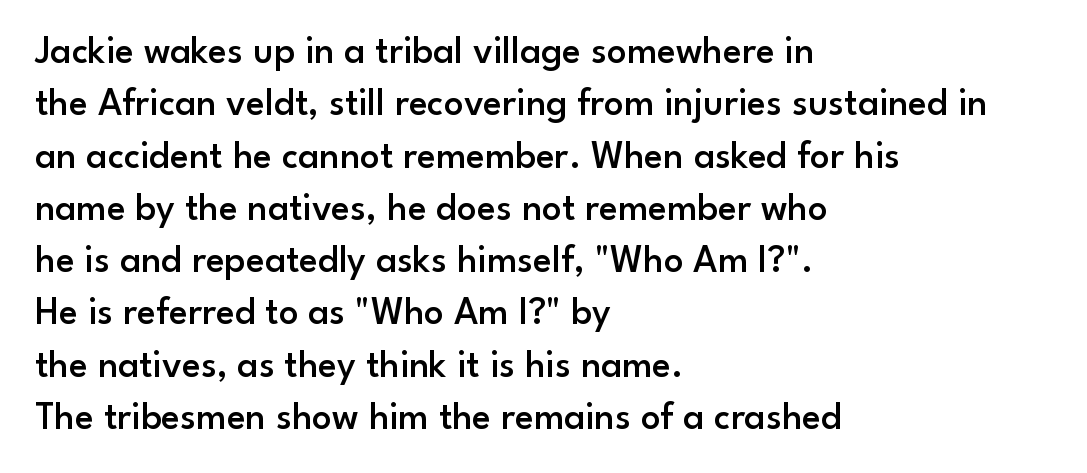
The image shows 39 px semibold sans-serif type, upright; set left-aligned, normal line spacing (1.34x), normal letter spacing, not underlined; low stroke contrast and a small x-height.
